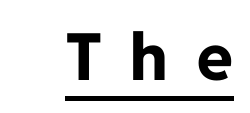
The image shows 65 px bold sans-serif type, upright; set unusually wide letter spacing (+0.45 em), underlined; low stroke contrast and a medium x-height.
